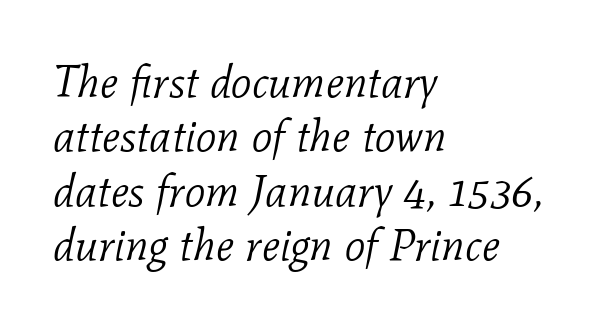
The image shows 45 px light serif type, italic (leaning right); set left-aligned, line spacing 1.21x, normal letter spacing, not underlined; low stroke contrast and a medium x-height.
